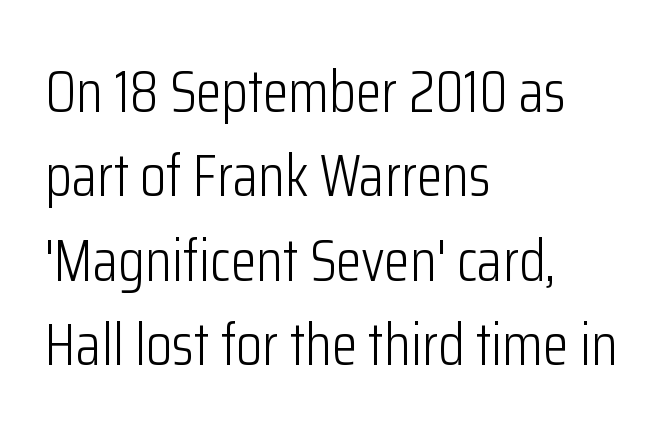
The image shows 59 px light, condensed sans-serif type, upright; set left-aligned, normal line spacing (1.43x), normal letter spacing, not underlined; low stroke contrast and a medium x-height.
